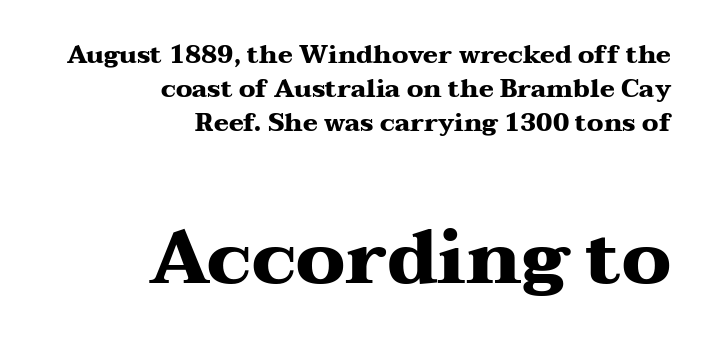
Does the type have serifs? Yes, each stem ends in a small foot. The paragraph shown leans on its right margin. This sample uses plain, unmodified letter spacing. The designer gave the closing block more size than the opening block.
